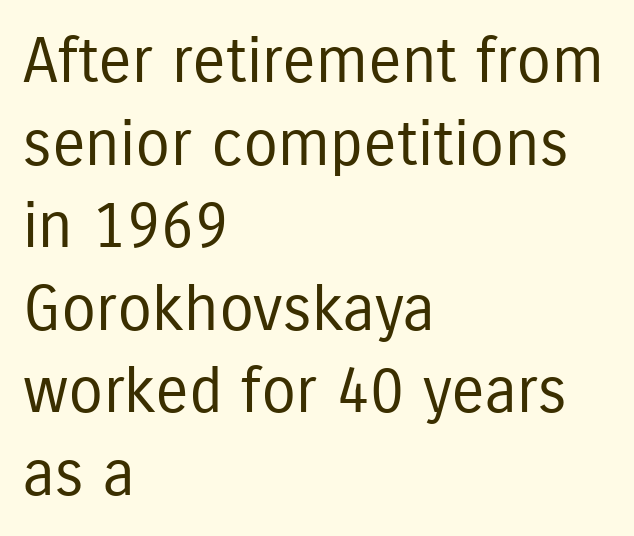
Q: Is the text bold? A: No.
Q: Is the text italic (slanted)? A: No, it is upright.
Q: Is the typeface a serif or a sans-serif typeface? A: Sans-serif.
Q: Is the text underlined? A: No.
Q: How is the paragraph aligned? A: Left-aligned.
Q: Is the spacing between letters normal or unusually wide? A: Normal.
Q: Is the spacing between lines tight, normal or loose? A: Normal.
Q: Width (condensed, normal, or wide)? A: Condensed.
Q: Stroke contrast? A: Low.
Q: x-height? A: Medium.
Q: Monospaced? A: No.
